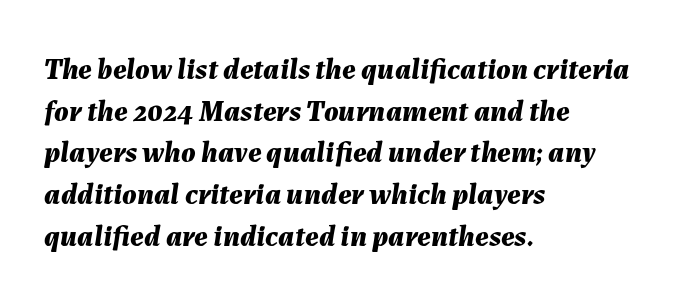
{"italic": "yes", "lean": "right", "slant_degrees": 7, "bold": "yes", "weight": "bold", "width": "normal", "stroke_contrast": "medium", "x_height": "medium", "monospaced": "no", "underline": "no", "align": "left", "line_spacing": "normal", "line_spacing_ratio": 1.39, "letter_spacing": "normal", "letter_spacing_em": 0.0, "glyph_px": 30}
